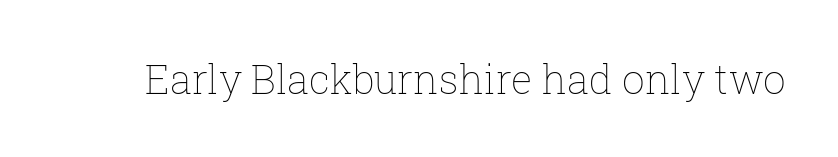
{"italic": "no", "bold": "no", "weight": "thin", "width": "normal", "stroke_contrast": "low", "x_height": "medium", "monospaced": "no", "underline": "no", "letter_spacing": "normal", "letter_spacing_em": 0.0, "glyph_px": 40}
